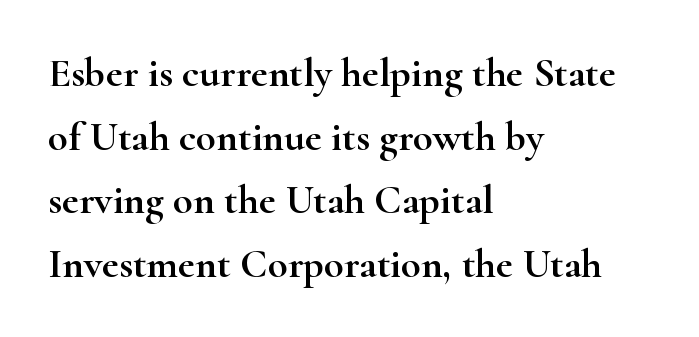
{"serif": "yes", "italic": "no", "width": "wide", "stroke_contrast": "high", "x_height": "small", "monospaced": "no", "underline": "no", "align": "left", "line_spacing": "normal", "line_spacing_ratio": 1.55, "letter_spacing": "normal", "letter_spacing_em": 0.0, "glyph_px": 41}
